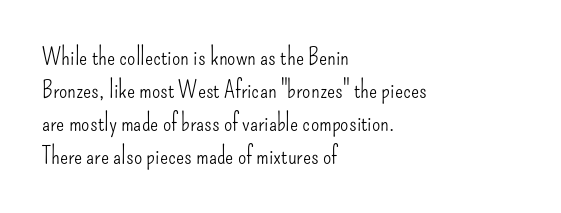
Q: Is the text bold? A: No.
Q: Is the text italic (slanted)? A: No, it is upright.
Q: Is the text underlined? A: No.
Q: How is the paragraph aligned? A: Left-aligned.
Q: Is the spacing between letters normal or unusually wide? A: Normal.
Q: Is the spacing between lines tight, normal or loose? A: Normal.
